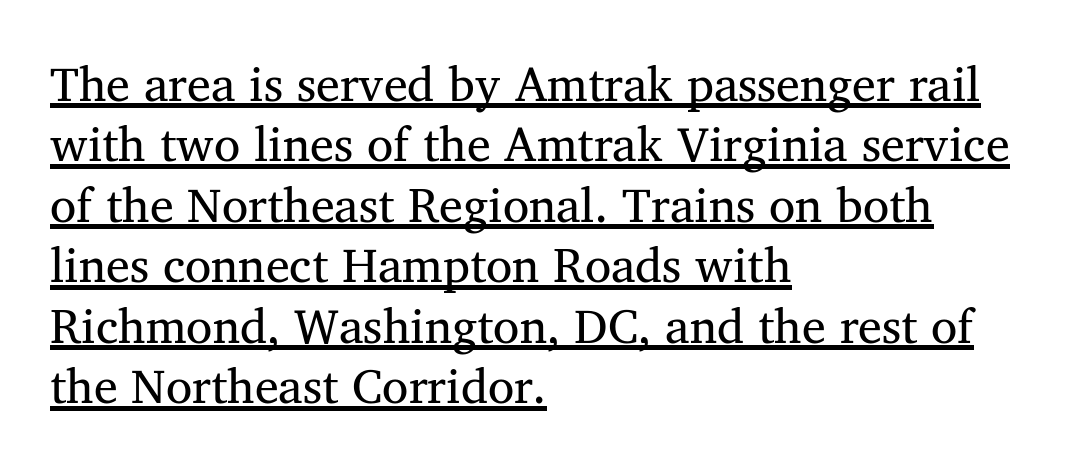
The image shows 48 px regular-weight serif type; set left-aligned, normal line spacing (1.26x), normal letter spacing, underlined; medium stroke contrast and a medium x-height.
